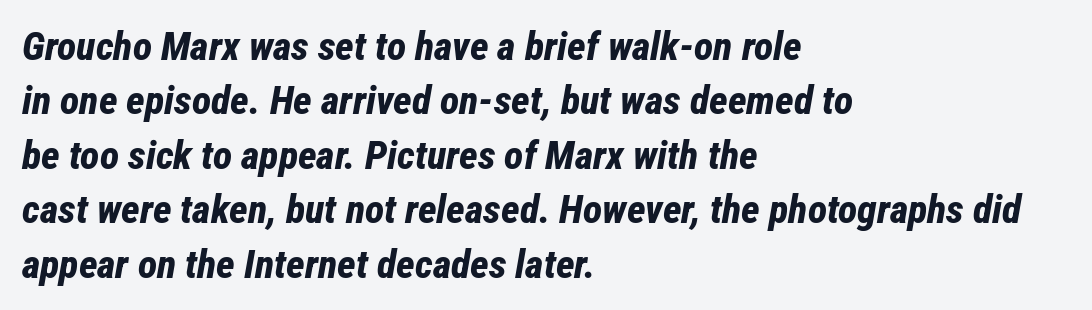
{"italic": "yes", "lean": "right", "slant_degrees": 12, "bold": "yes", "weight": "bold", "width": "condensed", "stroke_contrast": "low", "x_height": "medium", "monospaced": "no", "underline": "no", "align": "left", "line_spacing": "normal", "line_spacing_ratio": 1.36, "letter_spacing": "normal", "letter_spacing_em": 0.0, "glyph_px": 40}
